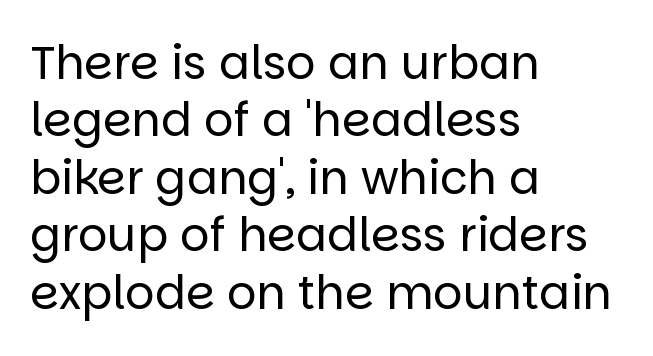
The image shows 46 px regular-weight sans-serif type, upright; set left-aligned, normal line spacing (1.25x), normal letter spacing, not underlined; low stroke contrast and a large x-height.
